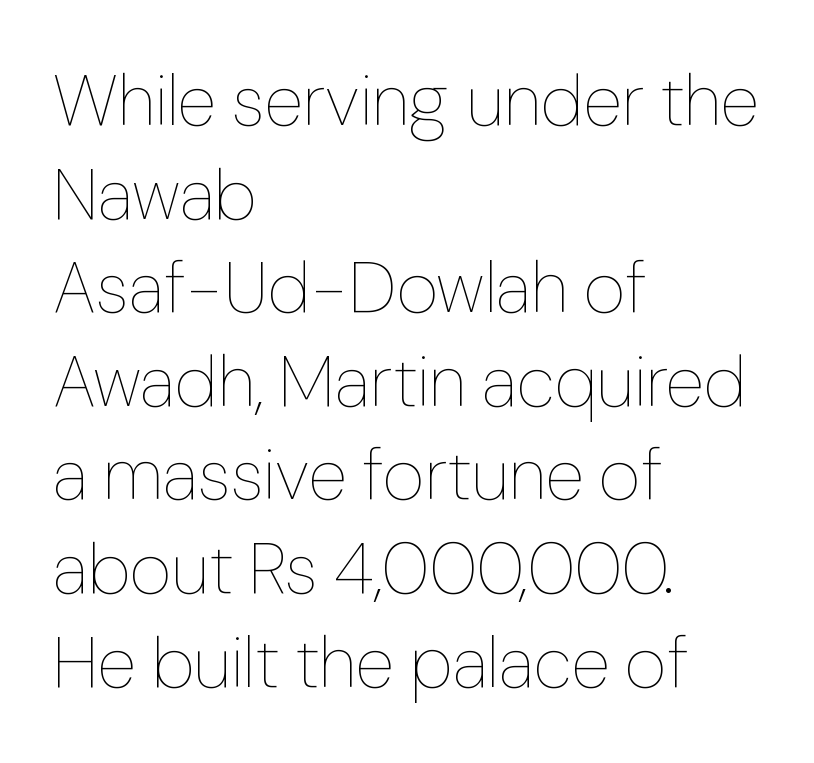
{"italic": "no", "bold": "no", "weight": "thin", "width": "normal", "stroke_contrast": "low", "x_height": "medium", "monospaced": "no", "underline": "no", "align": "left", "line_spacing": "normal", "line_spacing_ratio": 1.3, "letter_spacing": "normal", "letter_spacing_em": 0.0, "glyph_px": 72}
